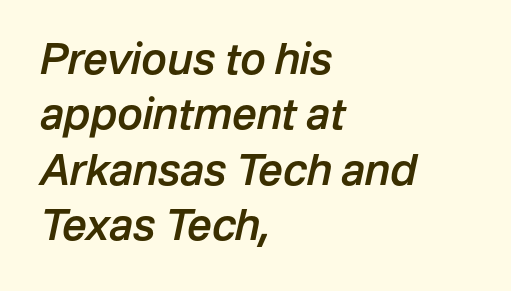
{"italic": "yes", "lean": "right", "slant_degrees": 12, "bold": "semi", "weight": "semibold", "width": "normal", "stroke_contrast": "low", "x_height": "medium", "monospaced": "no", "underline": "no", "align": "left", "line_spacing": "normal", "line_spacing_ratio": 1.29, "letter_spacing": "normal", "letter_spacing_em": 0.0, "glyph_px": 43}
